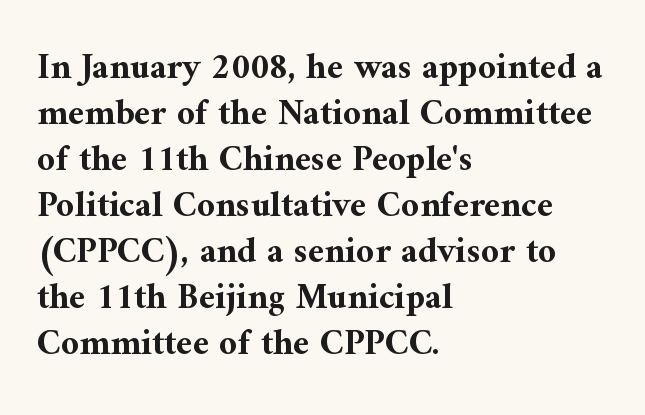
{"serif": "yes", "italic": "no", "bold": "yes", "weight": "bold", "width": "normal", "stroke_contrast": "medium", "x_height": "medium", "monospaced": "no", "underline": "no", "align": "left", "line_spacing": "normal", "line_spacing_ratio": 1.28, "letter_spacing": "normal", "letter_spacing_em": 0.0, "glyph_px": 36}
